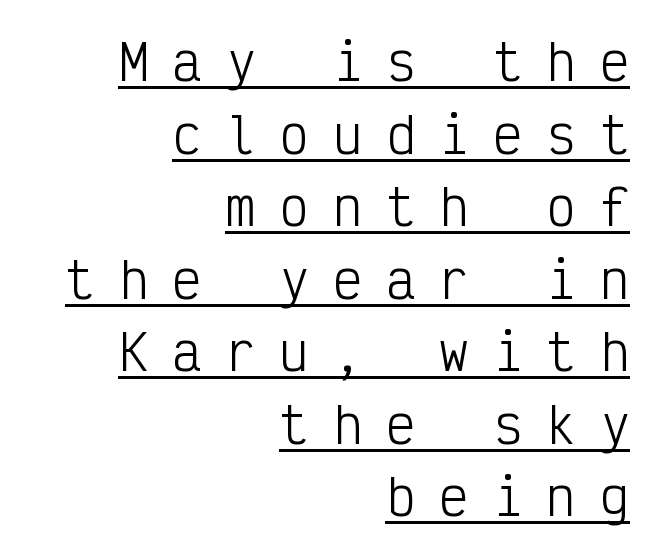
The block of text has a typical density, with ordinary space between rows. The sample's only ornament is a line tracing under the words. You can tell it's not italic because the verticals are truly vertical. The cut favours lightness, reaching ordinary text weight at its darkest. Does extra space separate the letters? Yes, quite a lot of it.
